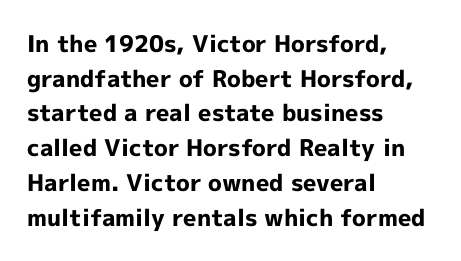
The image shows 23 px bold type, upright; set left-aligned, normal line spacing (1.51x), normal letter spacing, not underlined.
